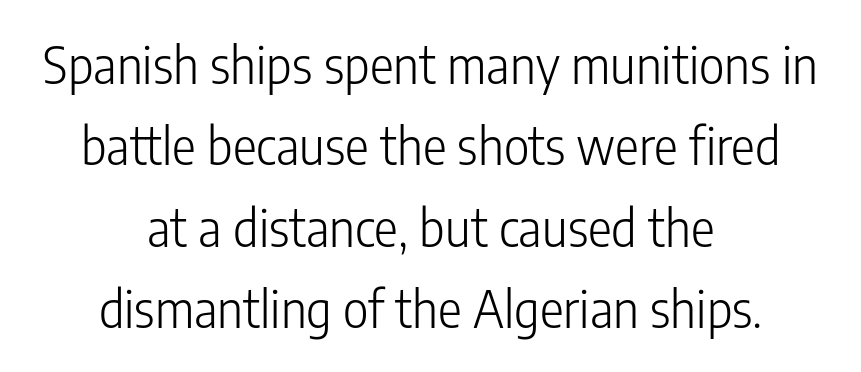
The image shows 50 px light, condensed sans-serif type, upright; set centered, normal line spacing (1.63x), normal letter spacing, not underlined; low stroke contrast and a medium x-height.
